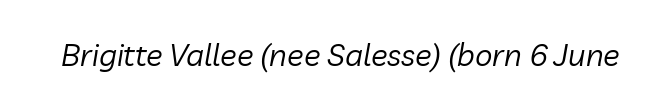
{"italic": "yes", "lean": "right", "slant_degrees": 10, "bold": "no", "weight": "regular", "width": "normal", "stroke_contrast": "low", "x_height": "medium", "monospaced": "no", "underline": "no", "letter_spacing": "normal", "letter_spacing_em": 0.0, "glyph_px": 31}
